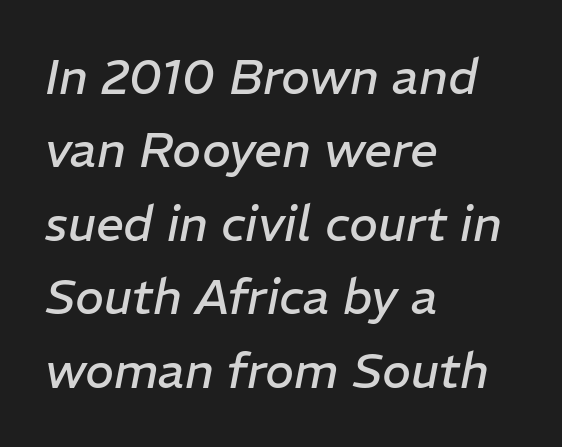
{"italic": "yes", "lean": "right", "slant_degrees": 11, "bold": "no", "weight": "regular", "width": "normal", "stroke_contrast": "low", "x_height": "medium", "monospaced": "no", "underline": "no", "align": "left", "line_spacing": "normal", "line_spacing_ratio": 1.5, "letter_spacing": "normal", "letter_spacing_em": 0.0, "glyph_px": 49}
